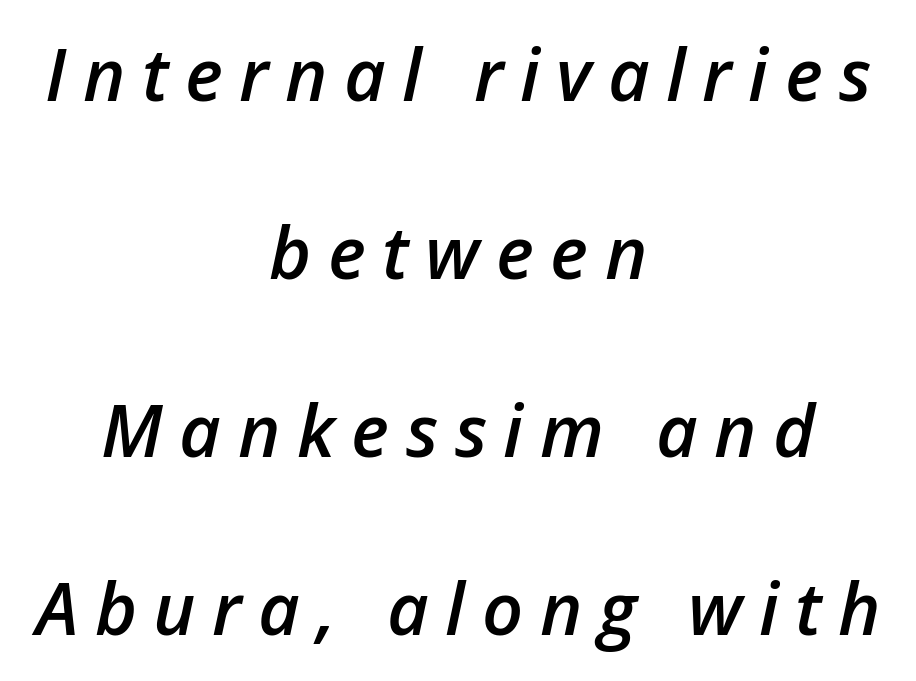
Q: Is the text bold? A: Semi-bold.
Q: Is the text italic (slanted)? A: Yes, it leans right by about 12 degrees.
Q: Is the text underlined? A: No.
Q: How is the paragraph aligned? A: Centered.
Q: Is the spacing between letters normal or unusually wide? A: Unusually wide.
Q: Is the spacing between lines tight, normal or loose? A: Loose.
Q: Width (condensed, normal, or wide)? A: Normal.
Q: Stroke contrast? A: Low.
Q: x-height? A: Medium.
Q: Monospaced? A: No.
